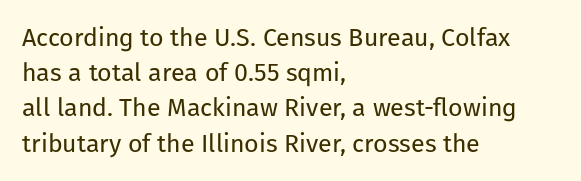
Q: Is the text bold? A: No.
Q: Is the text italic (slanted)? A: No, it is upright.
Q: Is the text underlined? A: No.
Q: How is the paragraph aligned? A: Left-aligned.
Q: Is the spacing between letters normal or unusually wide? A: Normal.
Q: Is the spacing between lines tight, normal or loose? A: Normal.
